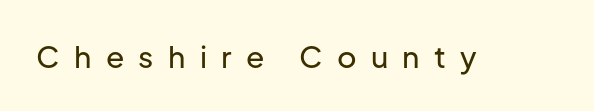
The image shows 30 px sans-serif type, upright; set unusually wide letter spacing (+0.48 em), not underlined; low stroke contrast and a medium x-height.
